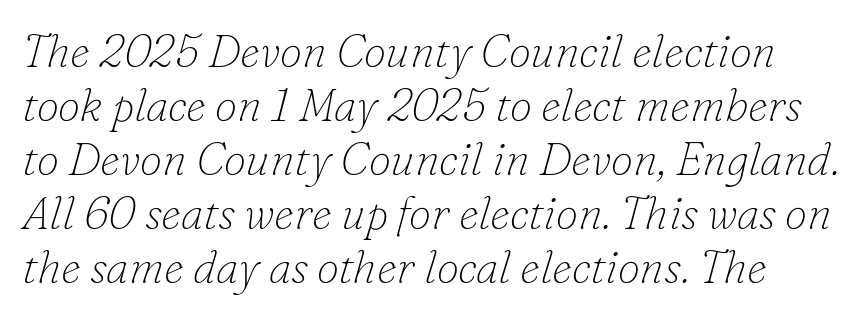
Q: Is the text bold? A: No.
Q: Is the text italic (slanted)? A: Yes, it leans right by about 16 degrees.
Q: Is the typeface a serif or a sans-serif typeface? A: Serif.
Q: Is the text underlined? A: No.
Q: Is the spacing between letters normal or unusually wide? A: Normal.
Q: Width (condensed, normal, or wide)? A: Normal.
Q: Stroke contrast? A: Low.
Q: x-height? A: Small.
Q: Monospaced? A: No.
